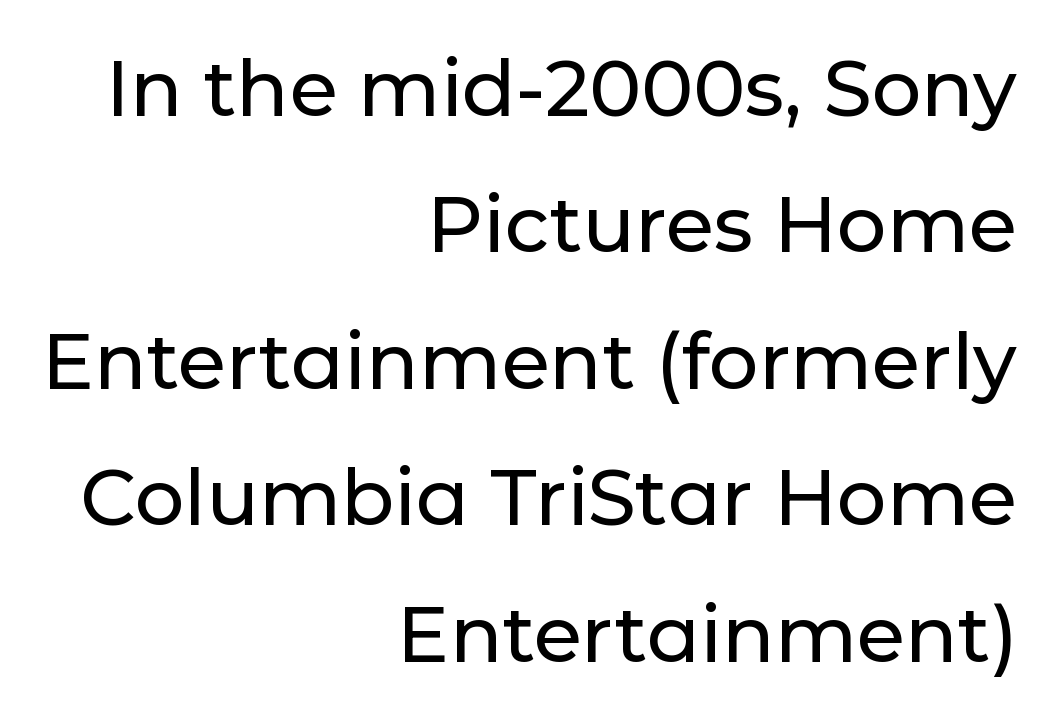
{"serif": "no", "italic": "no", "width": "normal", "stroke_contrast": "low", "x_height": "medium", "monospaced": "no", "underline": "no", "align": "right", "line_spacing_ratio": 1.75, "letter_spacing": "normal", "letter_spacing_em": 0.0, "glyph_px": 78}
